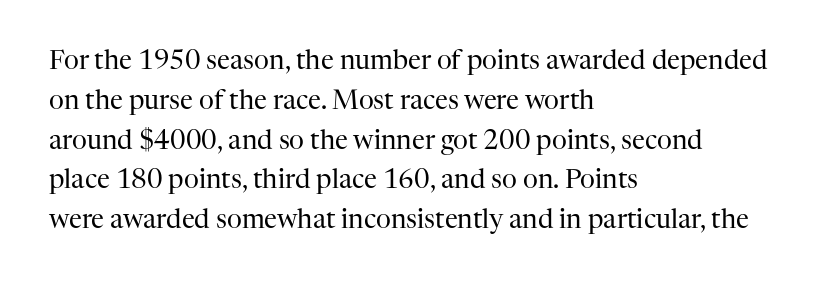
Q: Is the text bold? A: No.
Q: Is the text italic (slanted)? A: No, it is upright.
Q: Is the text underlined? A: No.
Q: How is the paragraph aligned? A: Left-aligned.
Q: Is the spacing between letters normal or unusually wide? A: Normal.
Q: Is the spacing between lines tight, normal or loose? A: Normal.
